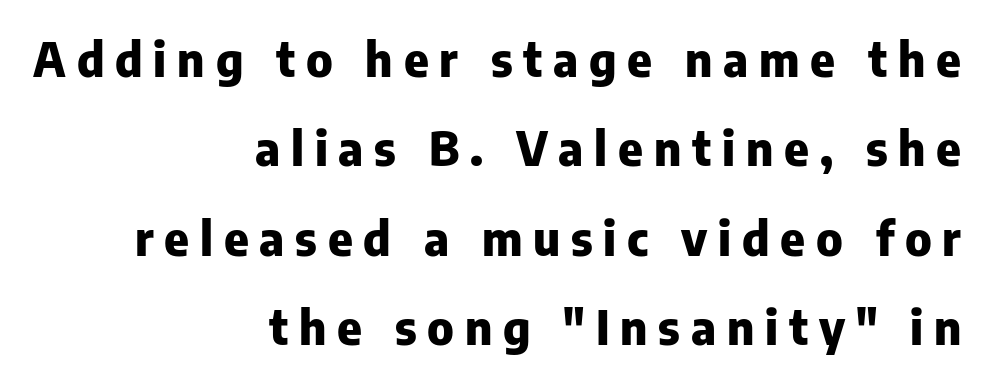
{"serif": "no", "italic": "no", "bold": "yes", "weight": "heavy", "width": "normal", "stroke_contrast": "low", "x_height": "medium", "monospaced": "no", "underline": "no", "align": "right", "line_spacing": "loose", "line_spacing_ratio": 1.9, "letter_spacing": "wide", "letter_spacing_em": 0.23, "glyph_px": 47}
